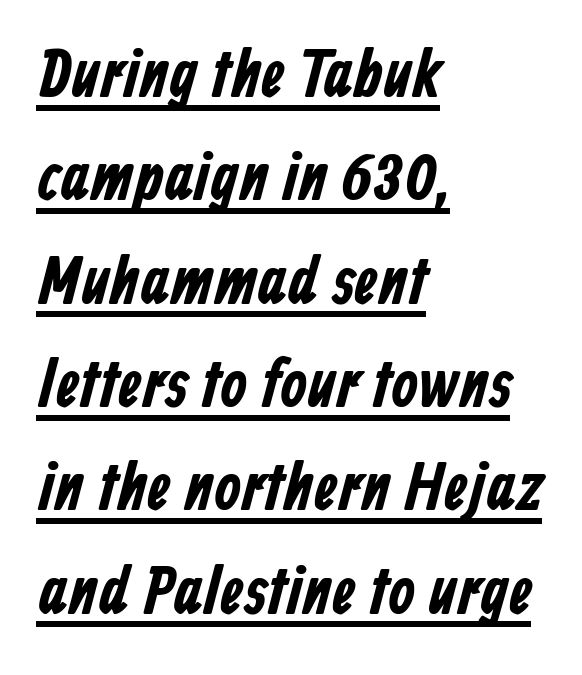
The passage shown is typeset with a sans-serif family. The letters advance in unequal steps, a hallmark of proportional type. Is there an underline? Yes — a line sits under the letters. Nobody touched the tracking dial on this one. Notice how descenders clear the ascenders below comfortably — that's standard leading.
